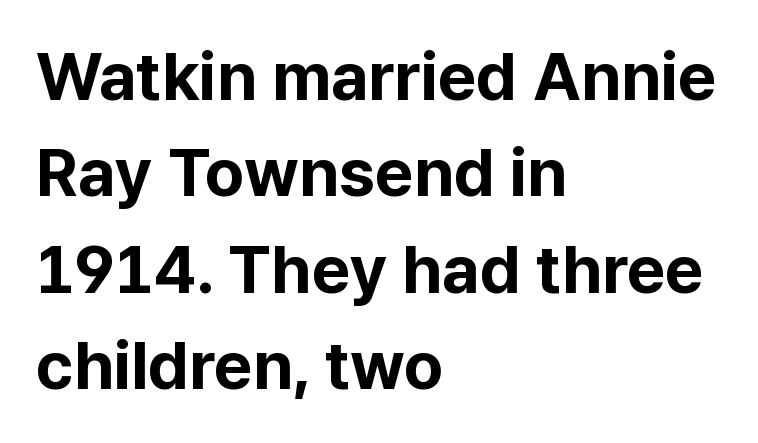
{"serif": "no", "italic": "no", "bold": "yes", "weight": "bold", "width": "normal", "stroke_contrast": "low", "x_height": "medium", "monospaced": "no", "underline": "no", "align": "left", "line_spacing": "normal", "line_spacing_ratio": 1.44, "letter_spacing": "normal", "letter_spacing_em": 0.0, "glyph_px": 67}
